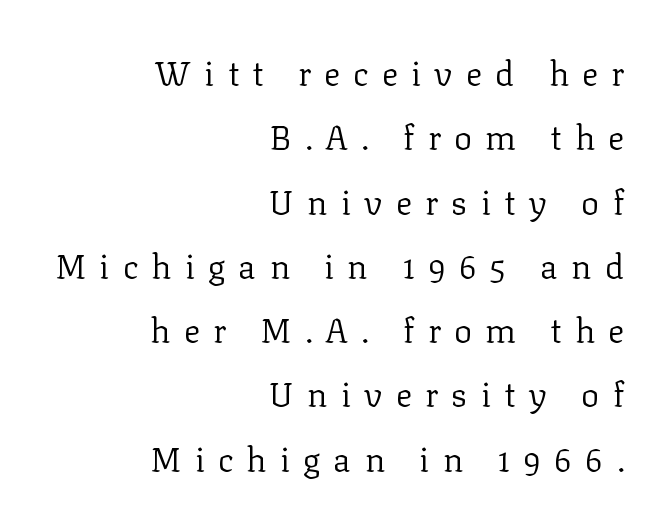
{"serif": "yes", "italic": "no", "bold": "no", "weight": "regular", "width": "normal", "stroke_contrast": "low", "x_height": "medium", "monospaced": "no", "underline": "no", "align": "right", "line_spacing_ratio": 1.89, "letter_spacing": "wide", "letter_spacing_em": 0.39, "glyph_px": 34}
